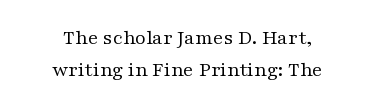
The space beneath each line is pristine and unruled. The whitespace from short lines is split evenly between both sides. Here the glyphs are tracked normally, forming tight word shapes. A typesetter would call this leading conventional body-copy spacing. Caption: face not bold, strokes unweighted. This is the regular roman posture of the typeface.
